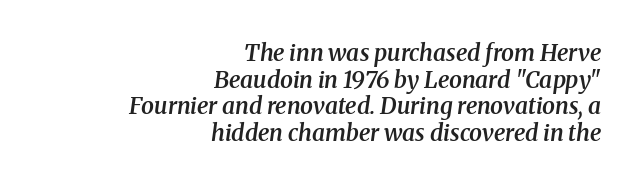
Q: Is the text bold? A: Semi-bold.
Q: Is the text italic (slanted)? A: Yes, it leans right by about 8 degrees.
Q: Is the text underlined? A: No.
Q: How is the paragraph aligned? A: Right-aligned.
Q: Is the spacing between letters normal or unusually wide? A: Normal.
